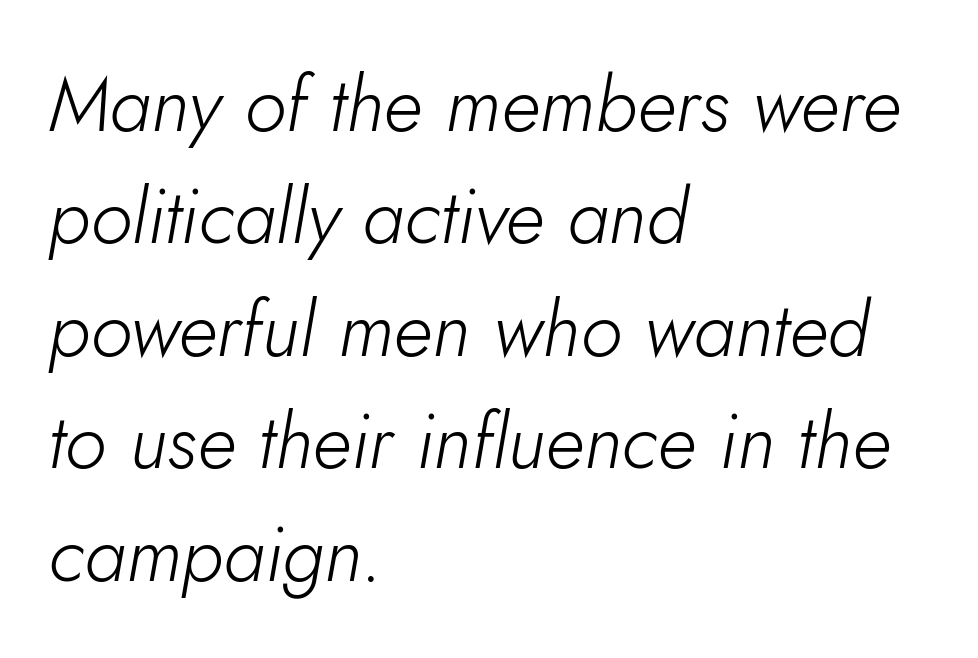
Think of a printed novel: that variable character pitch is what you see here. Tall strokes in this sample are angled rather than plumb. Tracking value appears to be zero — textbook default spacing. No letter is thick-stroked: the sample isn't bold. Visually the block forms a straight wall on the left and a jagged coastline on the right. Bare-footed words on every line.
